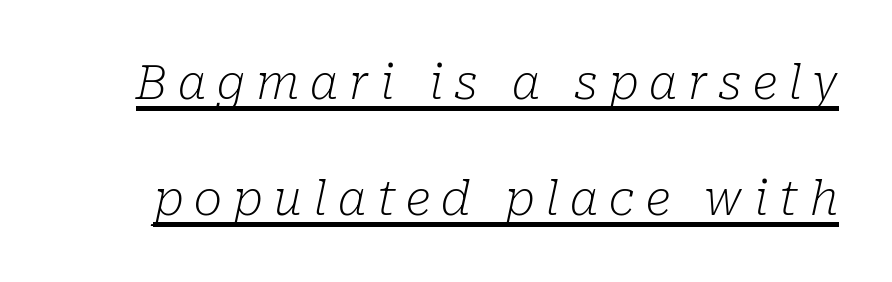
{"serif": "yes", "italic": "yes", "lean": "right", "slant_degrees": 10, "bold": "no", "weight": "light", "width": "normal", "stroke_contrast": "low", "x_height": "medium", "monospaced": "no", "underline": "yes", "line_spacing": "loose", "line_spacing_ratio": 2.42, "letter_spacing": "wide", "letter_spacing_em": 0.23, "glyph_px": 48}
